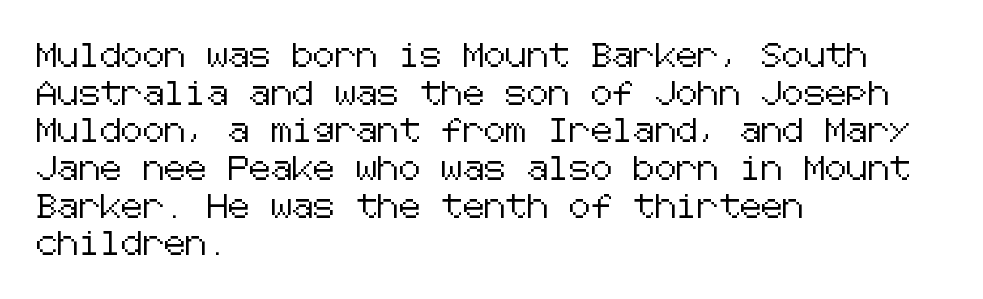
Students, observe: this is what conventionally led text looks like. When letters stand straight like this, we call the style roman or upright. Horizontally, the lines are justified to the leading edge only. The type is set solid horizontally, with unmodified tracking. The baseline area is clear.
